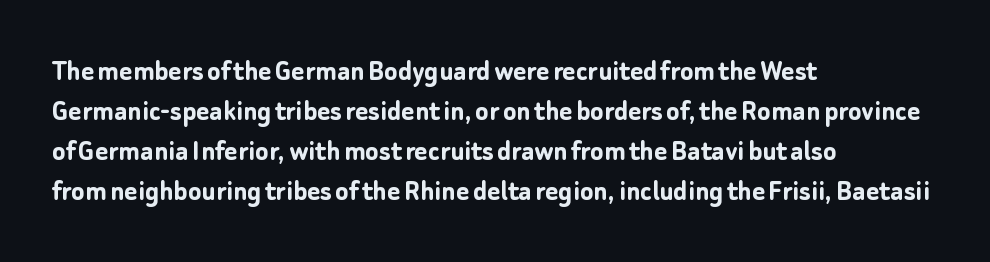
{"serif": "no", "italic": "no", "bold": "yes", "weight": "semibold", "width": "normal", "stroke_contrast": "low", "x_height": "medium", "monospaced": "no", "underline": "no", "align": "left", "line_spacing": "normal", "line_spacing_ratio": 1.29, "letter_spacing": "normal", "letter_spacing_em": 0.0, "glyph_px": 31}
